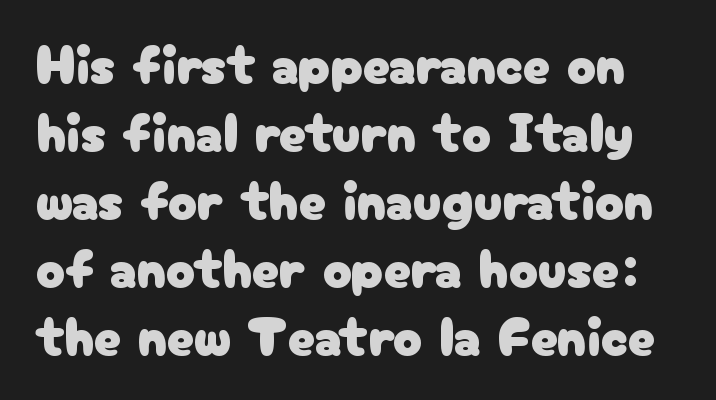
The image shows 54 px sans-serif type, upright; set normal line spacing (1.26x), normal letter spacing, not underlined; low stroke contrast and a medium x-height.
